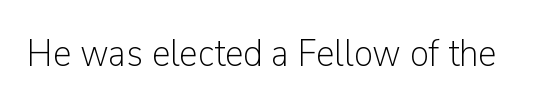
The image shows 38 px light sans-serif type, upright; set normal letter spacing, not underlined; low stroke contrast and a medium x-height.
